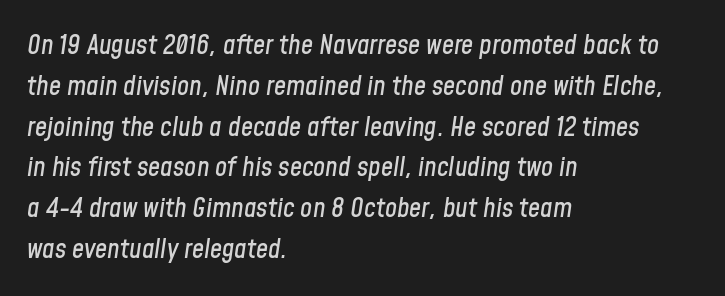
The horizontal fit of the characters is conventional and even. In terms of leading, this rendering sits right in the middle. In terms of posture, this sample is oblique. These lines are set flush left with a ragged right edge. The words here are not underlined.
